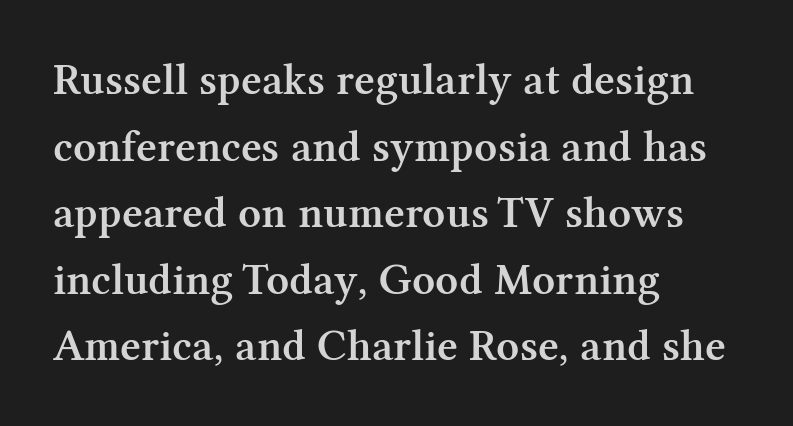
The image shows 45 px semibold serif type, upright; set left-aligned, normal line spacing (1.48x), normal letter spacing, not underlined; medium stroke contrast and a medium x-height.
